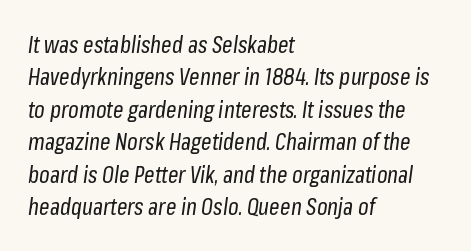
Stems and bowls with no extra thickness — not bold. Descenders hang freely into open space. Standard letterfit; no display-style spreading of the glyphs. Characters are canted at an angle relative to the baseline's perpendicular.
